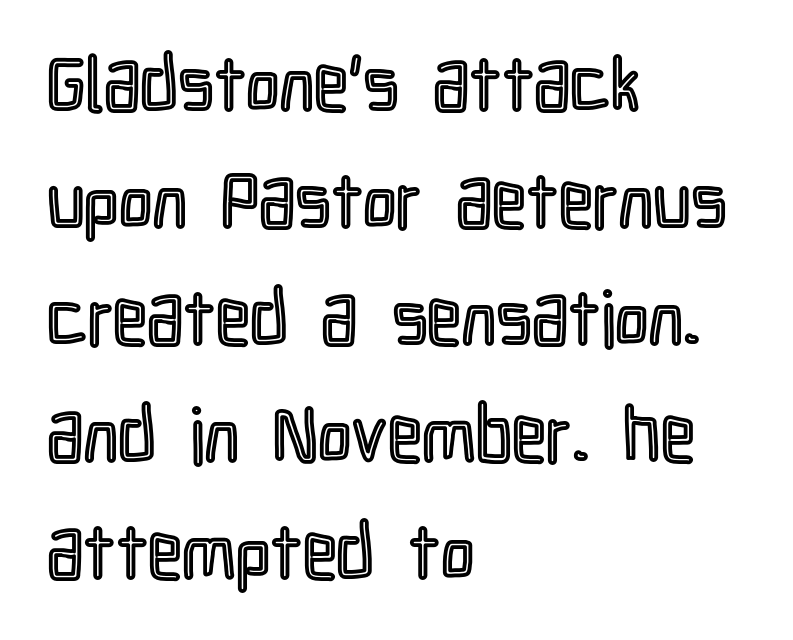
Horizontally, the lines are justified to the leading edge only. Each word holds together tightly as a unit, with standard inter-letter gaps. Quick note: interline space is typical. Posture: upright roman. The foot of each line stays bare and open.
